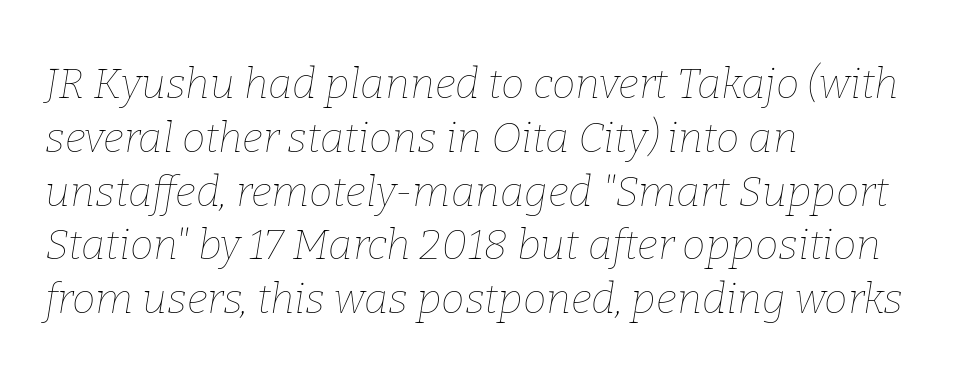
Italic? Definitely — the glyphs are oblique. The letters advance in unequal steps, a hallmark of proportional type. Decoration check: the copy has no underline. All the whitespace from short lines collects on the right. The type is set solid horizontally, with unmodified tracking. On a weight scale, this lands at 450 or below.
